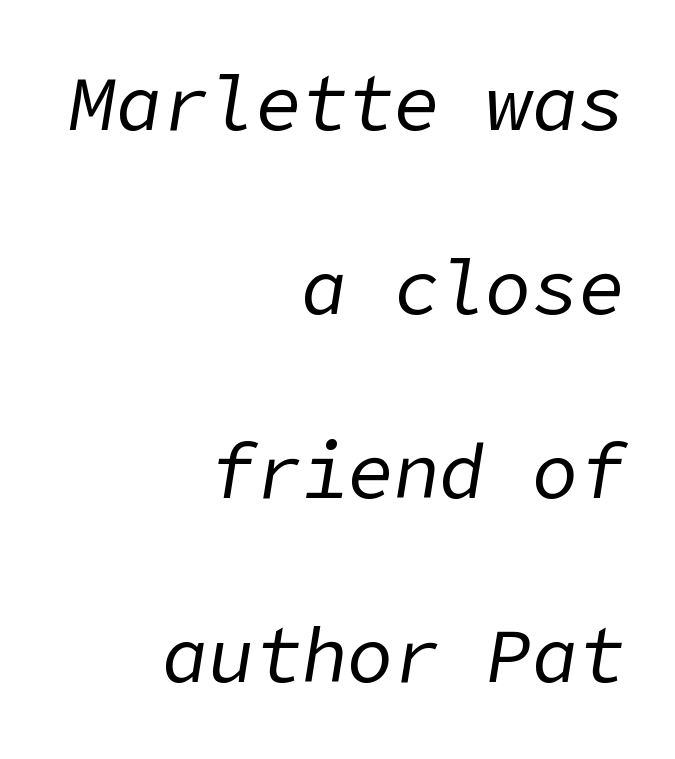
Q: Is the text bold? A: No.
Q: Is the text italic (slanted)? A: Yes, it leans right by about 9 degrees.
Q: Is the text underlined? A: No.
Q: How is the paragraph aligned? A: Right-aligned.
Q: Is the spacing between letters normal or unusually wide? A: Normal.
Q: Is the spacing between lines tight, normal or loose? A: Loose.
Q: Width (condensed, normal, or wide)? A: Normal.
Q: Stroke contrast? A: Low.
Q: x-height? A: Medium.
